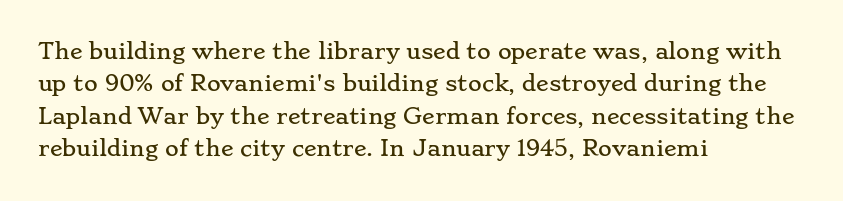
Glyph-to-glyph distance matches everyday printed text. Upright lettering throughout. Notice how descenders clear the ascenders below comfortably — that's standard leading. The strip under each line holds only bare page. Layout note: lines flush left.
